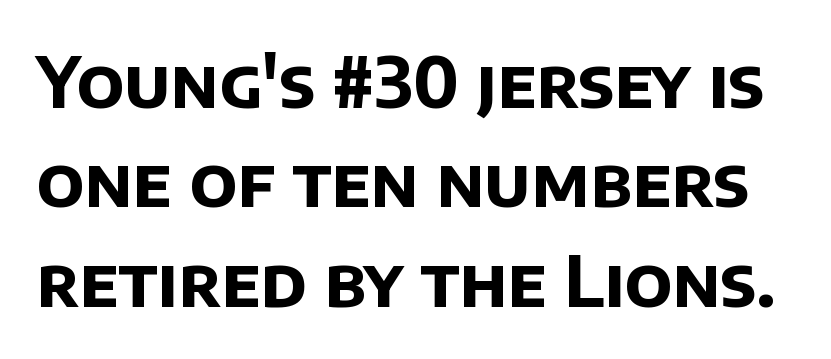
The rows are spaced the way most documents space them. Stroke thickness is high; the sample reads as a true bold. These lines are rendered in a variable-pitch font. Honestly, the letter spacing is just normal — you wouldn't notice it. This sample uses a sans-serif face.
